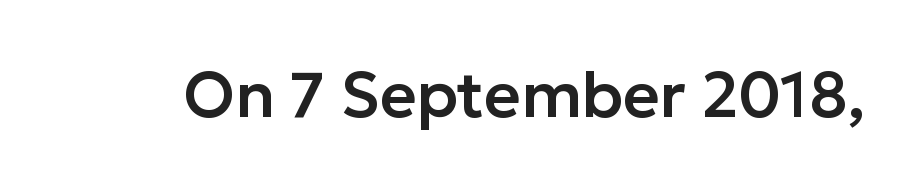
The image shows 63 px sans-serif type, upright; set normal letter spacing, not underlined; low stroke contrast and a medium x-height.
